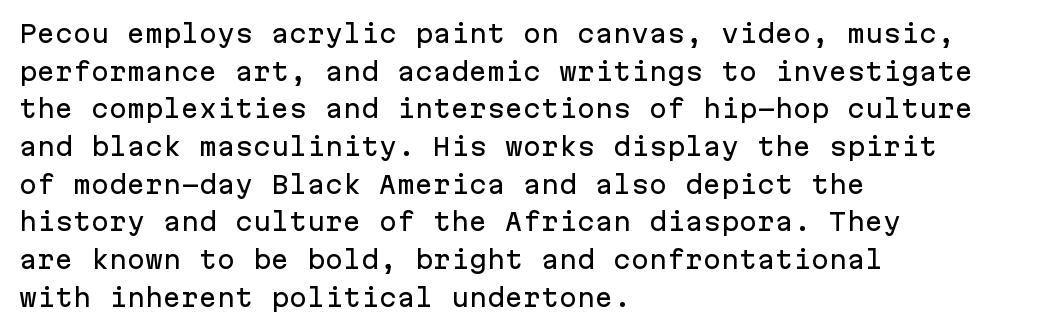
Students, observe: this is what conventionally led text looks like. When letters stand straight like this, we call the style roman or upright. Horizontally, the lines are justified to the leading edge only. The type is set solid horizontally, with unmodified tracking. The baseline area is clear.
